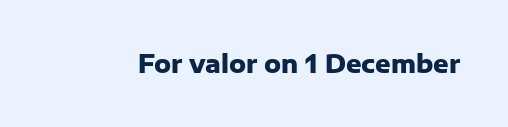
The image shows 24 px bold type, upright; set normal letter spacing, not underlined.
